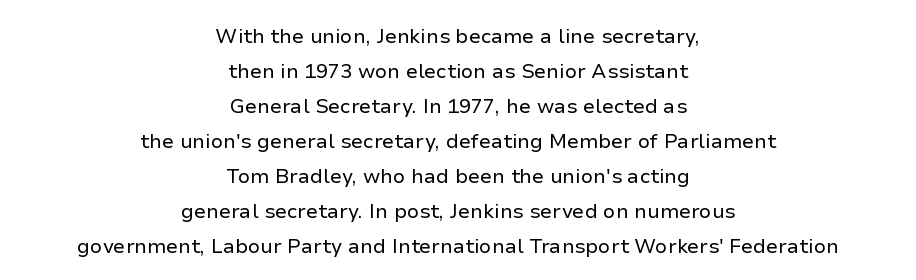
Q: Is the text bold? A: No.
Q: Is the text italic (slanted)? A: No, it is upright.
Q: Is the text underlined? A: No.
Q: How is the paragraph aligned? A: Centered.
Q: Is the spacing between letters normal or unusually wide? A: Normal.
